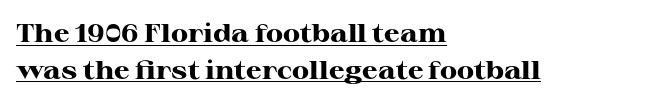
The image shows 25 px bold type, upright; set left-aligned, normal line spacing (1.47x), normal letter spacing, underlined.
